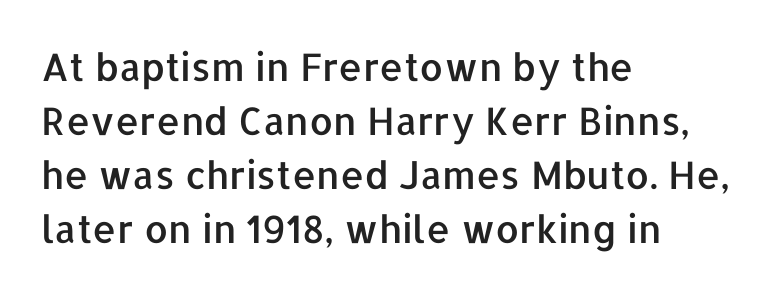
Q: Is the text italic (slanted)? A: No, it is upright.
Q: Is the typeface a serif or a sans-serif typeface? A: Sans-serif.
Q: Is the text underlined? A: No.
Q: How is the paragraph aligned? A: Left-aligned.
Q: Is the spacing between letters normal or unusually wide? A: Normal.
Q: Is the spacing between lines tight, normal or loose? A: Normal.
Q: Width (condensed, normal, or wide)? A: Normal.
Q: Stroke contrast? A: Low.
Q: x-height? A: Medium.
Q: Monospaced? A: No.
